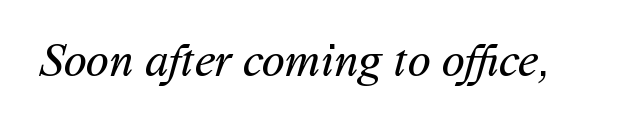
The image shows 47 px regular-weight sans-serif type; set normal letter spacing, not underlined; medium stroke contrast and a medium x-height.
